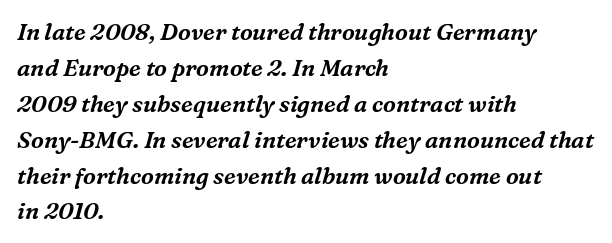
The image shows 23 px text type, italic (leaning right); set left-aligned, normal line spacing (1.56x), normal letter spacing, not underlined.
